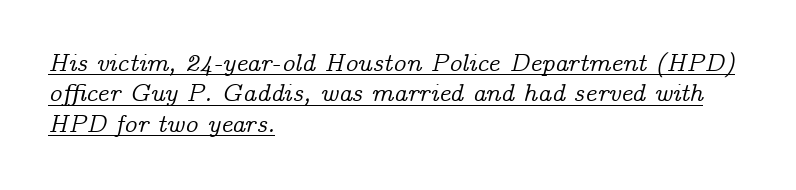
The setting favours the left margin, as ordinary paragraphs usually do. A continuous stroke trails under the words, as in a hyperlink. The line texture is even and compact thanks to regular tracking. An italicized treatment has been applied to the whole sample.
